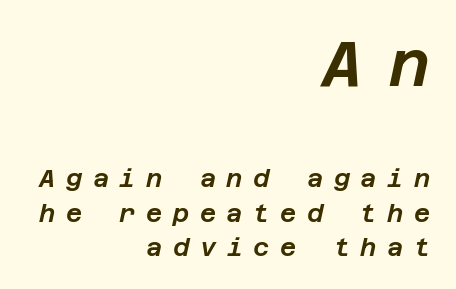
{"italic": "yes", "lean": "right", "slant_degrees": 12, "width": "normal", "stroke_contrast": "low", "x_height": "large", "underline": "no", "align": "right", "line_spacing": "normal", "line_spacing_ratio": 1.38, "letter_spacing": "wide", "letter_spacing_em": 0.42, "larger_block": "first", "size_ratio": 2.52, "glyph_px": 63}
